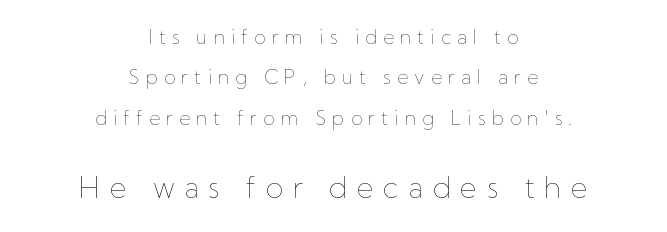
{"italic": "no", "bold": "no", "weight": "thin", "width": "normal", "stroke_contrast": "low", "x_height": "medium", "monospaced": "no", "underline": "no", "align": "center", "line_spacing": "loose", "line_spacing_ratio": 2.12, "letter_spacing": "wide", "letter_spacing_em": 0.32, "larger_block": "second", "size_ratio": 1.53, "glyph_px": 29}
